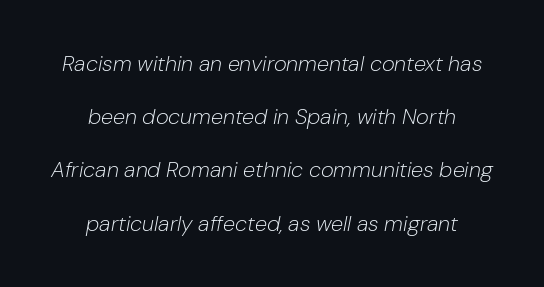
Q: Is the text bold? A: No.
Q: Is the text italic (slanted)? A: Yes, it leans right by about 10 degrees.
Q: Is the text underlined? A: No.
Q: How is the paragraph aligned? A: Centered.
Q: Is the spacing between letters normal or unusually wide? A: Normal.
Q: Is the spacing between lines tight, normal or loose? A: Loose.
